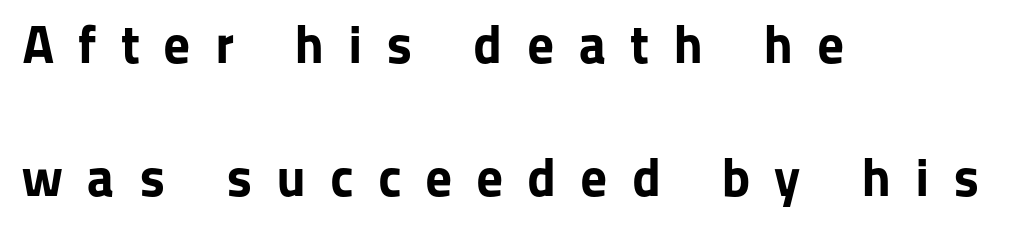
The image shows 54 px bold sans-serif type, upright; set left-aligned, loose line spacing (2.46x), unusually wide letter spacing (+0.44 em), not underlined; low stroke contrast and a medium x-height.
